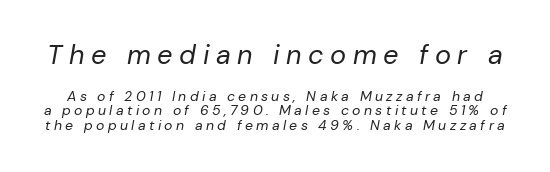
{"italic": "yes", "lean": "right", "slant_degrees": 10, "bold": "no", "underline": "no", "line_spacing": "tight", "line_spacing_ratio": 1.04, "letter_spacing": "wide", "letter_spacing_em": 0.24, "larger_block": "first", "size_ratio": 1.93, "glyph_px": 27}
